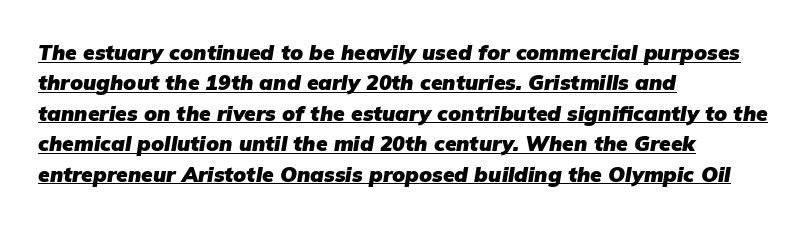
The image shows 21 px bold type, italic (leaning right); set left-aligned, normal line spacing (1.45x), normal letter spacing, underlined.
